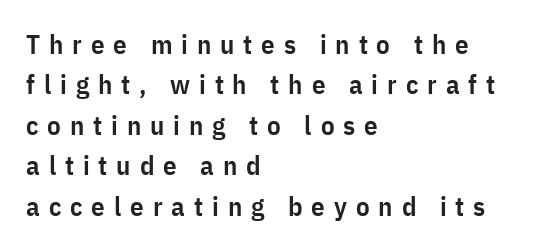
{"italic": "no", "bold": "semi", "underline": "no", "align": "left", "line_spacing": "normal", "line_spacing_ratio": 1.5, "letter_spacing": "wide", "letter_spacing_em": 0.33, "glyph_px": 27}
